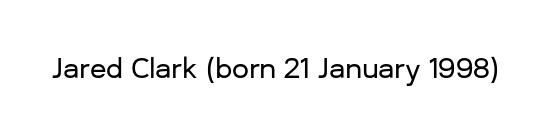
Q: Is the text italic (slanted)? A: No, it is upright.
Q: Is the text underlined? A: No.
Q: Is the spacing between letters normal or unusually wide? A: Normal.
